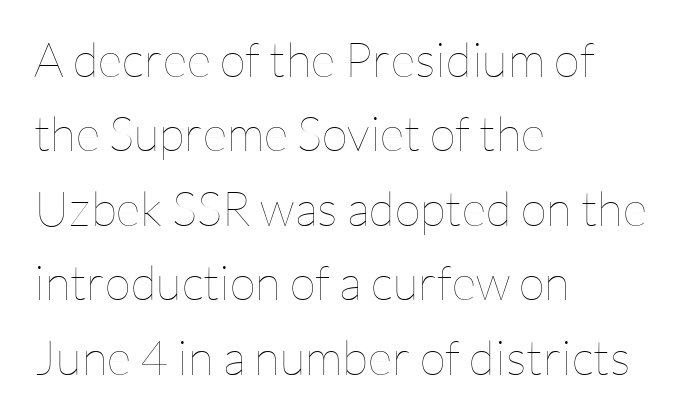
A typesetter would call this zero additional tracking. The space between consecutive lines is moderate. Descender tails drop into unmarked territory. You can tell it's not italic because the verticals are truly vertical.
